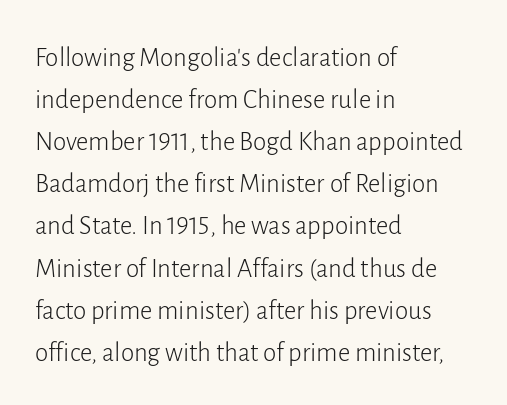
Q: Is the text bold? A: No.
Q: Is the text italic (slanted)? A: No, it is upright.
Q: Is the text underlined? A: No.
Q: How is the paragraph aligned? A: Left-aligned.
Q: Is the spacing between letters normal or unusually wide? A: Normal.
Q: Is the spacing between lines tight, normal or loose? A: Normal.
